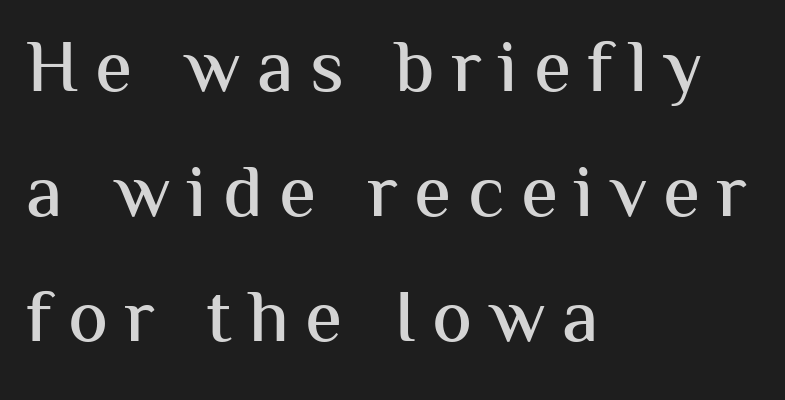
The image shows 75 px sans-serif type, upright; set left-aligned, normal line spacing (1.67x), unusually wide letter spacing (+0.22 em), not underlined; medium stroke contrast and a medium x-height.
